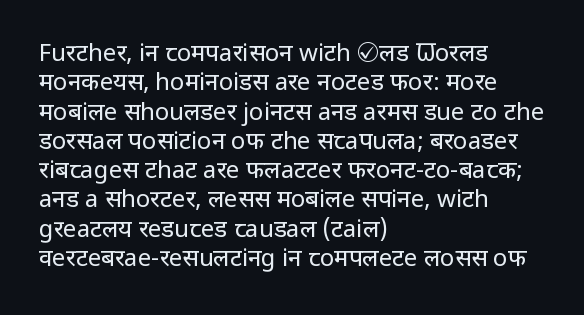
{"italic": "no", "bold": "no", "underline": "no", "align": "left", "line_spacing_ratio": 1.22, "letter_spacing": "normal", "letter_spacing_em": 0.0, "glyph_px": 24}
